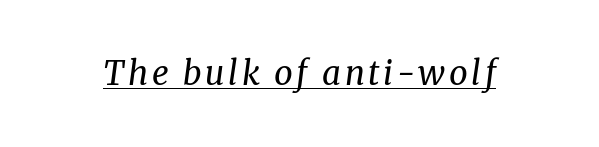
Q: Is the text bold? A: No.
Q: Is the text italic (slanted)? A: Yes, it leans right by about 8 degrees.
Q: Is the typeface a serif or a sans-serif typeface? A: Serif.
Q: Is the text underlined? A: Yes.
Q: Width (condensed, normal, or wide)? A: Normal.
Q: Stroke contrast? A: Medium.
Q: x-height? A: Medium.
Q: Monospaced? A: No.
